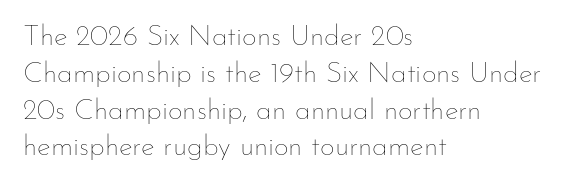
{"italic": "no", "bold": "no", "weight": "thin", "width": "normal", "stroke_contrast": "low", "x_height": "small", "monospaced": "no", "underline": "no", "align": "left", "line_spacing": "normal", "line_spacing_ratio": 1.27, "letter_spacing": "normal", "letter_spacing_em": 0.0, "glyph_px": 29}
